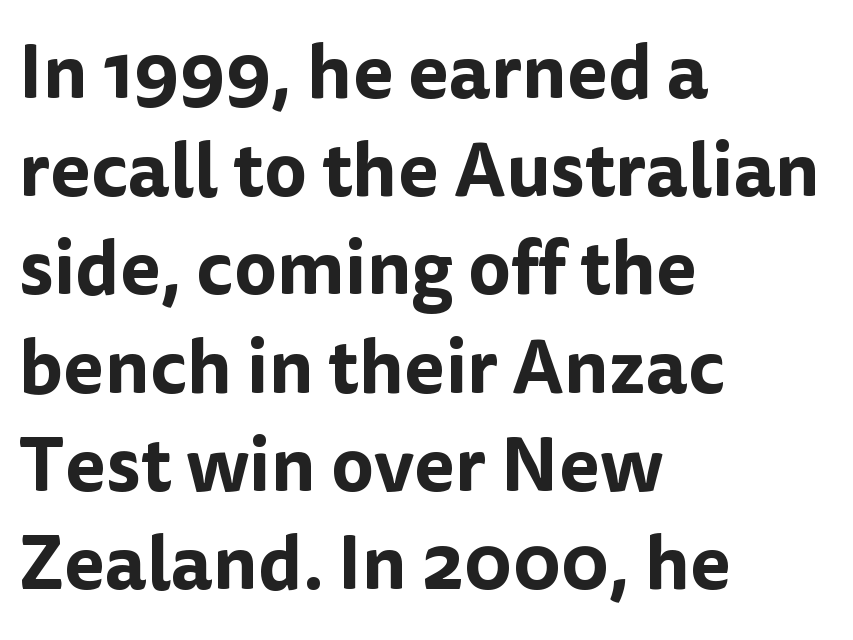
{"serif": "no", "italic": "no", "width": "normal", "stroke_contrast": "low", "x_height": "medium", "monospaced": "no", "underline": "no", "align": "left", "line_spacing": "normal", "line_spacing_ratio": 1.31, "letter_spacing": "normal", "letter_spacing_em": 0.0, "glyph_px": 75}
